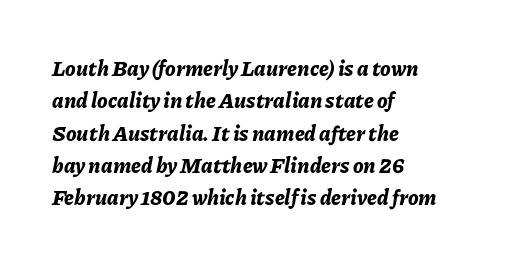
The image shows 21 px bold type, italic (leaning right); set left-aligned, normal line spacing (1.54x), normal letter spacing, not underlined.
